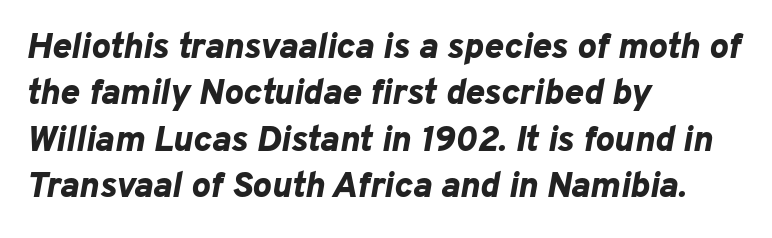
A dark, heavy texture on the line: the type is bold. The leading is moderate, giving the passage an even texture. These lines keep a tight, regular rhythm from letter to letter. The glyphs look as if they've been sheared to an angle. These lines are set flush left with a ragged right edge. Decoration check: the copy has no underline.
